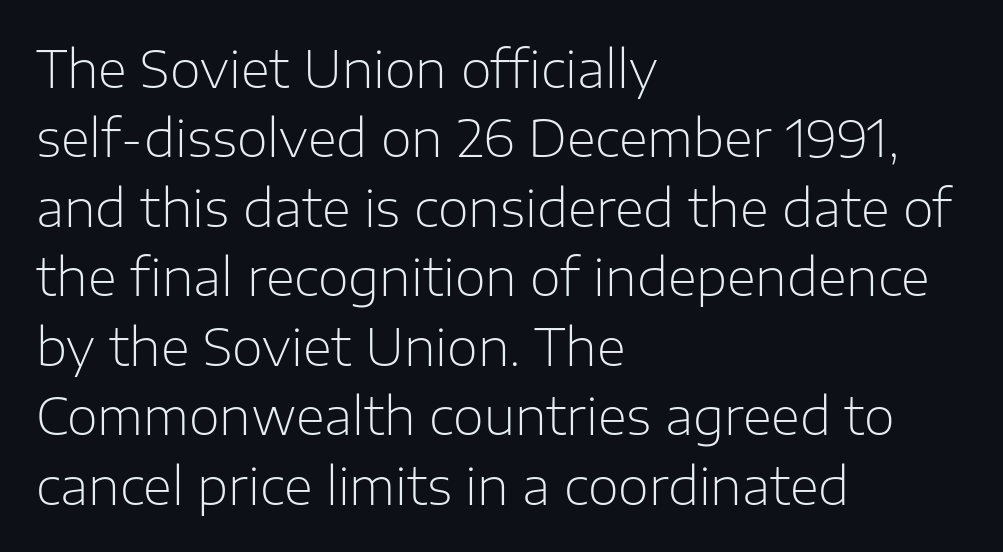
Q: Is the text bold? A: No.
Q: Is the text italic (slanted)? A: No, it is upright.
Q: Is the typeface a serif or a sans-serif typeface? A: Sans-serif.
Q: Is the text underlined? A: No.
Q: How is the paragraph aligned? A: Left-aligned.
Q: Is the spacing between letters normal or unusually wide? A: Normal.
Q: Is the spacing between lines tight, normal or loose? A: Normal.
Q: Width (condensed, normal, or wide)? A: Normal.
Q: Stroke contrast? A: Low.
Q: x-height? A: Medium.
Q: Monospaced? A: No.
